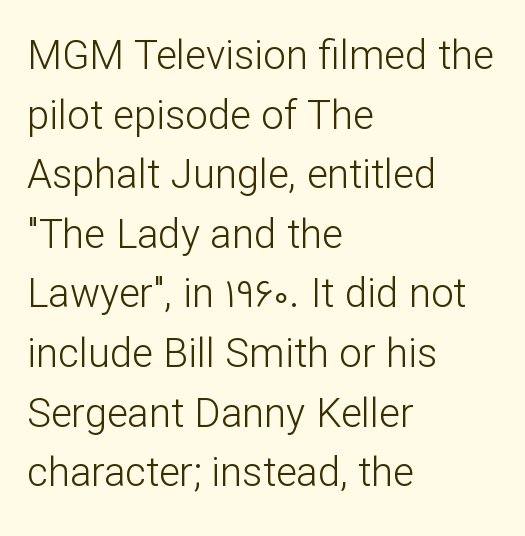
{"serif": "no", "italic": "no", "bold": "no", "weight": "light", "width": "normal", "stroke_contrast": "low", "x_height": "medium", "monospaced": "no", "underline": "no", "align": "left", "line_spacing": "normal", "line_spacing_ratio": 1.49, "letter_spacing": "normal", "letter_spacing_em": 0.0, "glyph_px": 40}
